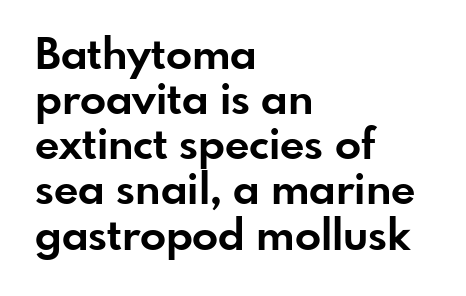
{"serif": "no", "italic": "no", "bold": "yes", "weight": "bold", "width": "normal", "stroke_contrast": "low", "x_height": "small", "monospaced": "no", "underline": "no", "align": "left", "line_spacing": "tight", "line_spacing_ratio": 1.05, "letter_spacing": "normal", "letter_spacing_em": 0.0, "glyph_px": 43}
